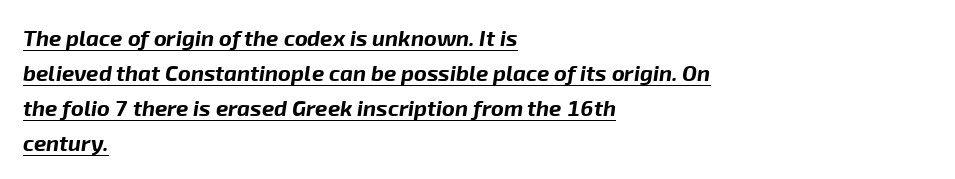
{"italic": "yes", "lean": "right", "slant_degrees": 8, "bold": "yes", "underline": "yes", "align": "left", "line_spacing": "normal", "line_spacing_ratio": 1.59, "letter_spacing": "normal", "letter_spacing_em": 0.0, "glyph_px": 22}
